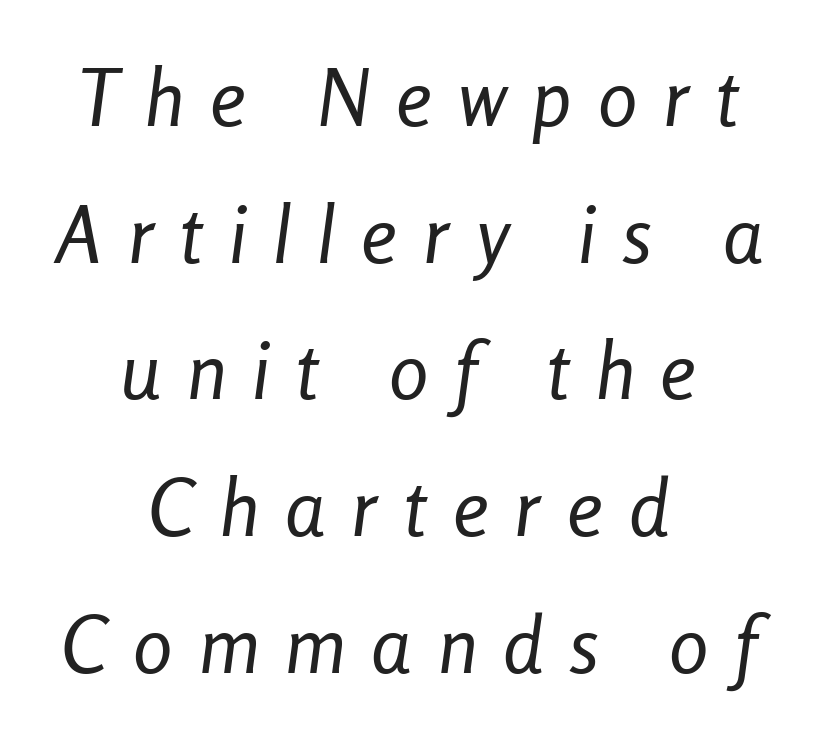
{"italic": "yes", "lean": "right", "slant_degrees": 8, "bold": "no", "weight": "regular", "width": "condensed", "stroke_contrast": "low", "x_height": "medium", "monospaced": "no", "underline": "no", "align": "center", "line_spacing_ratio": 1.73, "letter_spacing": "wide", "letter_spacing_em": 0.33, "glyph_px": 79}
